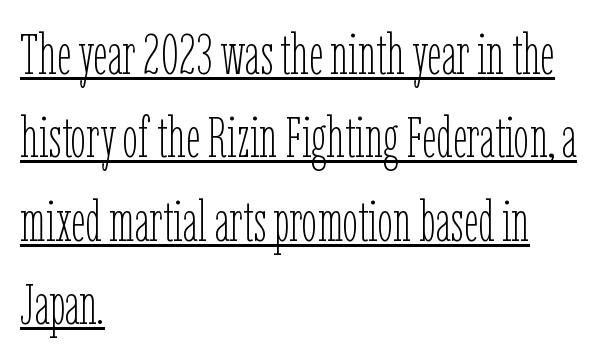
Q: Is the text bold? A: No.
Q: Is the text italic (slanted)? A: No, it is upright.
Q: Is the text underlined? A: Yes.
Q: How is the paragraph aligned? A: Left-aligned.
Q: Is the spacing between letters normal or unusually wide? A: Normal.
Q: Is the spacing between lines tight, normal or loose? A: Normal.
Q: Width (condensed, normal, or wide)? A: Condensed.
Q: Stroke contrast? A: Low.
Q: x-height? A: Medium.
Q: Monospaced? A: No.
